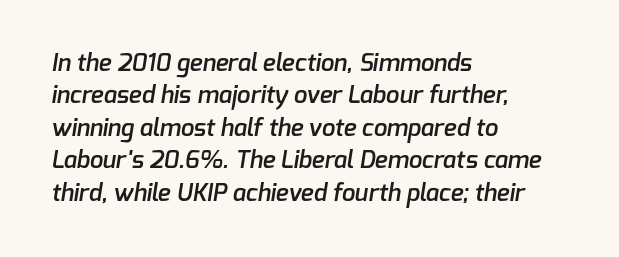
{"bold": "semi", "underline": "no", "align": "left", "line_spacing": "normal", "line_spacing_ratio": 1.35, "letter_spacing": "normal", "letter_spacing_em": 0.0, "glyph_px": 24}
